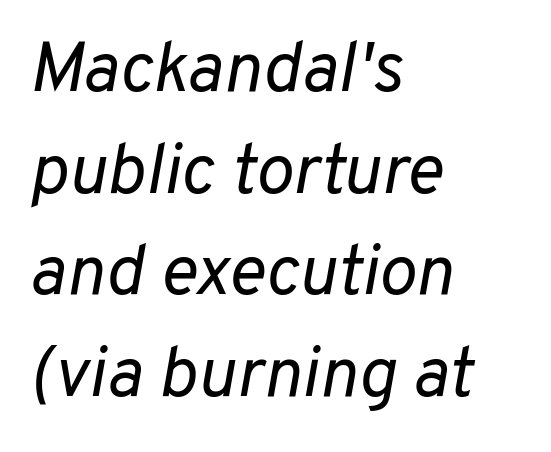
Character widths vary here, with narrow letters taking less room than wide ones. Each row of text sits above clean, open space. How would I describe the line gaps? Plain and ordinary. Rendered with sloped, italic letterforms. On a weight scale, this lands at 450 or below.
